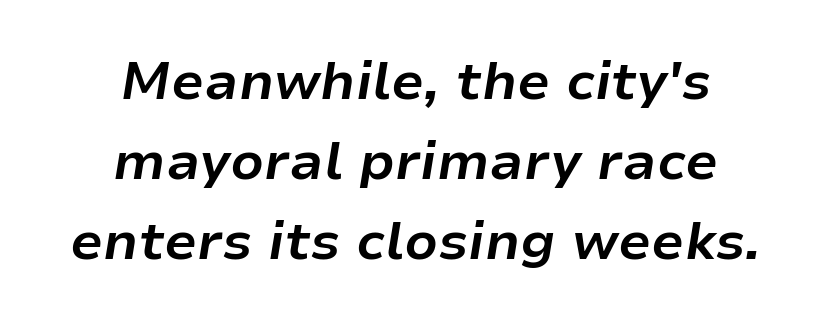
Q: Is the text bold? A: Yes.
Q: Is the text italic (slanted)? A: Yes, it leans right by about 9 degrees.
Q: Is the text underlined? A: No.
Q: How is the paragraph aligned? A: Centered.
Q: Is the spacing between letters normal or unusually wide? A: Normal.
Q: Is the spacing between lines tight, normal or loose? A: Normal.
Q: Width (condensed, normal, or wide)? A: Normal.
Q: Stroke contrast? A: Low.
Q: x-height? A: Medium.
Q: Monospaced? A: No.
